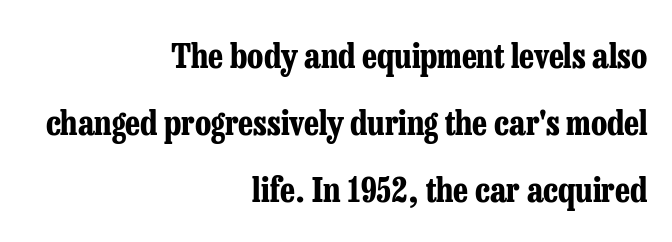
Does extra space separate the letters? No, they use regular spacing. Every stem runs plumb, perpendicular to the baseline. The glyphs in this specimen are seriffed. The words here are not underlined.
